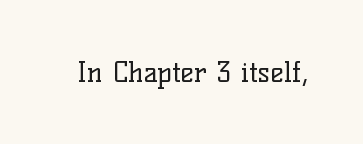
A typesetter would call this proportional, since set widths differ per character. This is roman type, the default non-slanted kind. The rendering keeps characters at their native spacing. Clear beneath every line of the passage. Old-style or modern, the face here clearly has serifs. Stems and bowls with no extra thickness — not bold.
